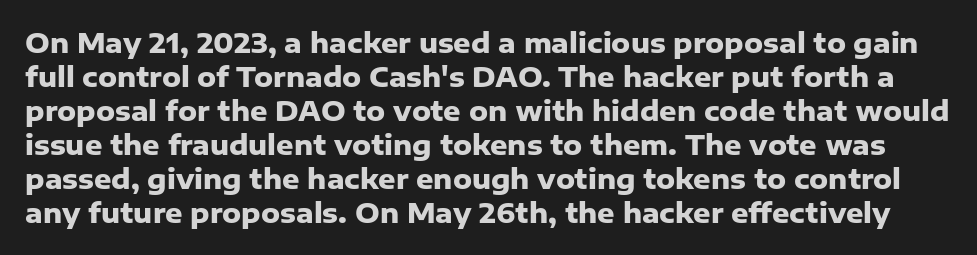
Q: Is the text bold? A: Yes.
Q: Is the text italic (slanted)? A: No, it is upright.
Q: Is the text underlined? A: No.
Q: Is the spacing between letters normal or unusually wide? A: Normal.
Q: Is the spacing between lines tight, normal or loose? A: Normal.
